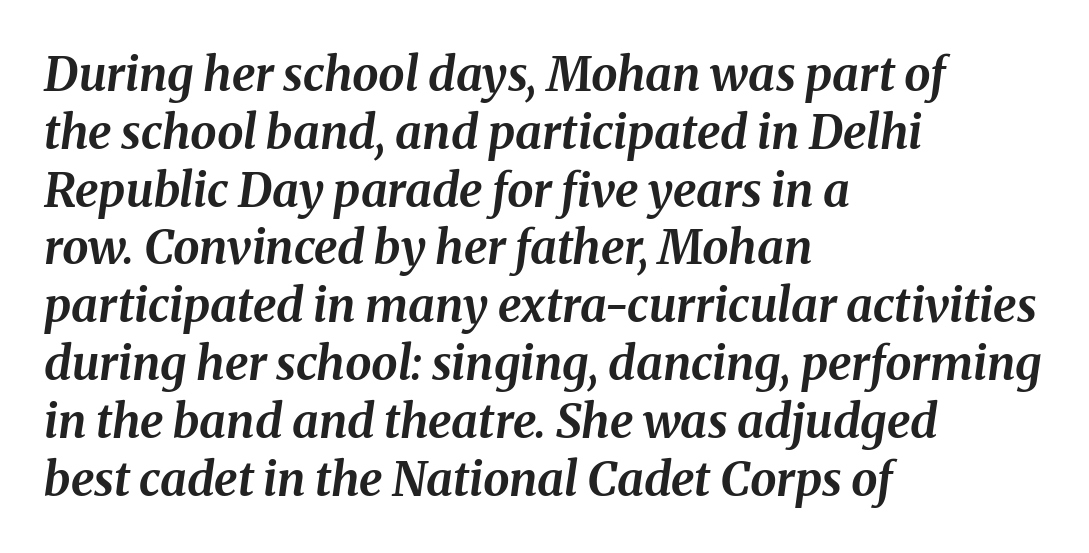
{"italic": "yes", "lean": "right", "slant_degrees": 8, "bold": "yes", "weight": "bold", "width": "normal", "stroke_contrast": "medium", "x_height": "medium", "monospaced": "no", "underline": "no", "align": "left", "line_spacing_ratio": 1.23, "letter_spacing": "normal", "letter_spacing_em": 0.0, "glyph_px": 47}
